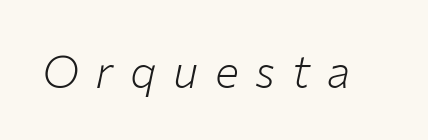
The image shows 45 px light type, italic (leaning right); set unusually wide letter spacing (+0.37 em), not underlined; low stroke contrast and a medium x-height.
